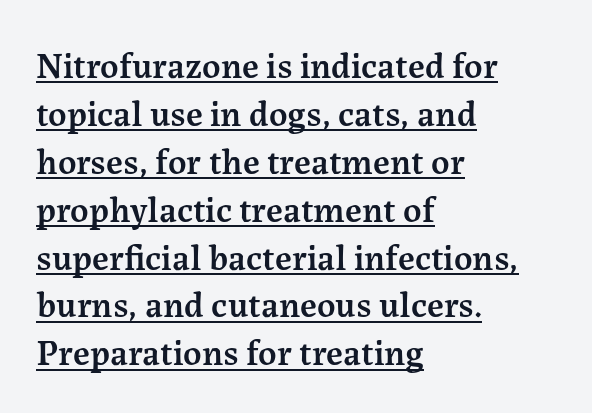
Q: Is the text bold? A: Semi-bold.
Q: Is the text italic (slanted)? A: No, it is upright.
Q: Is the typeface a serif or a sans-serif typeface? A: Serif.
Q: Is the text underlined? A: Yes.
Q: How is the paragraph aligned? A: Left-aligned.
Q: Is the spacing between letters normal or unusually wide? A: Normal.
Q: Is the spacing between lines tight, normal or loose? A: Normal.
Q: Width (condensed, normal, or wide)? A: Normal.
Q: Stroke contrast? A: Medium.
Q: x-height? A: Medium.
Q: Monospaced? A: No.
